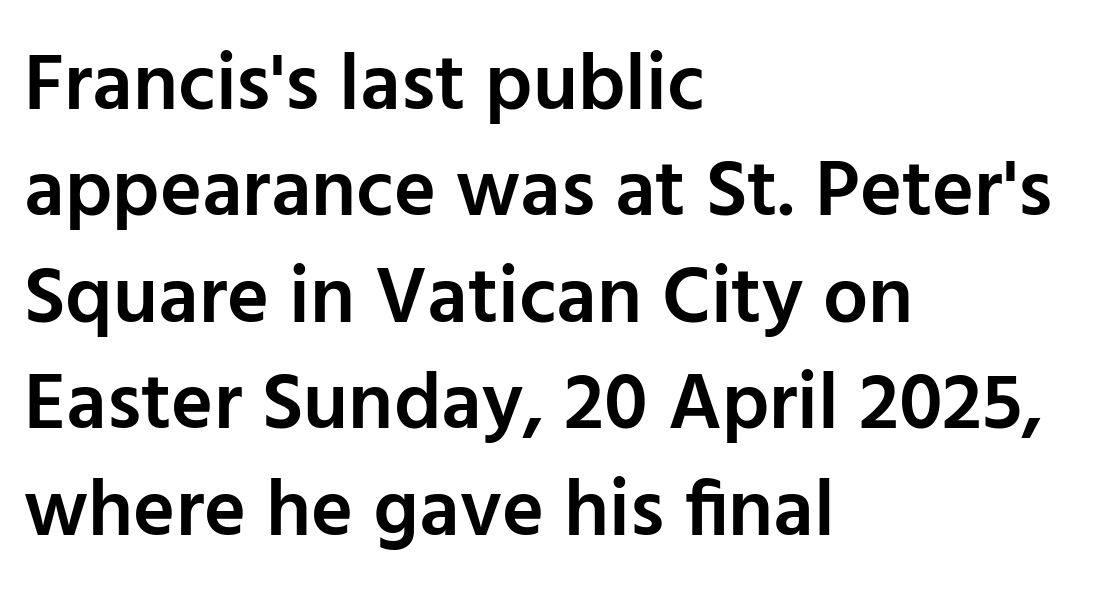
The block of text has a typical density, with ordinary space between rows. The rendering shows plain stroke endings on the letterforms — a sans-serif design. These words are printed semibold, heavier than regular yet not bold. Quick note: underline off. Think of a printed novel: that variable character pitch is what you see here. Compared with a centered layout, this one pins lines to the left instead.
